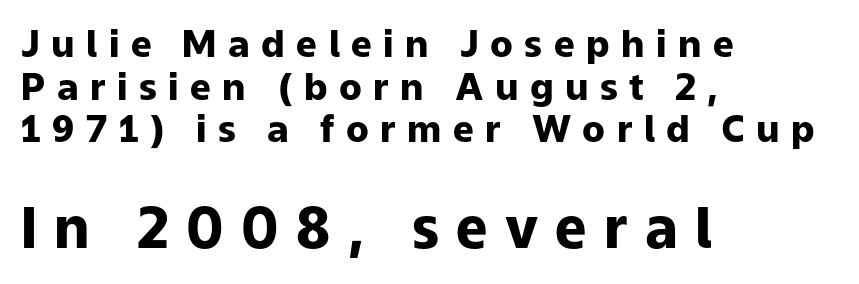
{"serif": "no", "italic": "no", "bold": "yes", "weight": "heavy", "width": "normal", "stroke_contrast": "low", "x_height": "medium", "monospaced": "no", "underline": "no", "align": "left", "line_spacing": "tight", "line_spacing_ratio": 1.15, "letter_spacing": "wide", "letter_spacing_em": 0.31, "larger_block": "second", "size_ratio": 1.51, "glyph_px": 56}
